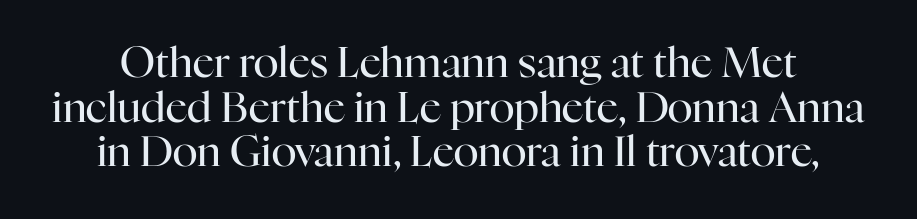
The image shows 42 px regular-weight serif type, upright; set tight line spacing (1.06x), normal letter spacing, not underlined; high stroke contrast and a medium x-height.
